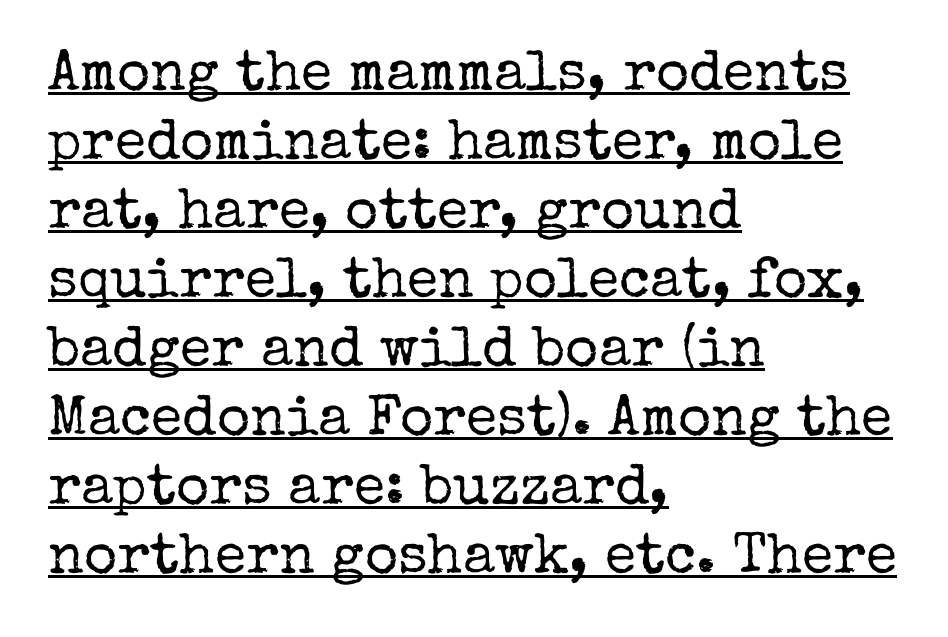
{"serif": "yes", "italic": "no", "bold": "no", "weight": "regular", "width": "normal", "stroke_contrast": "low", "x_height": "medium", "monospaced": "no", "underline": "yes", "align": "left", "line_spacing_ratio": 1.21, "letter_spacing": "normal", "letter_spacing_em": 0.0, "glyph_px": 57}
